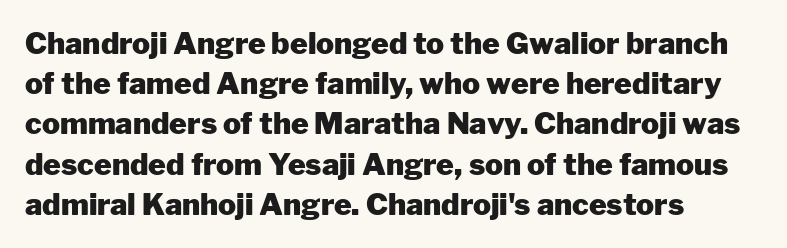
Q: Is the text bold? A: Yes.
Q: Is the text italic (slanted)? A: No, it is upright.
Q: Is the typeface a serif or a sans-serif typeface? A: Sans-serif.
Q: Is the text underlined? A: No.
Q: How is the paragraph aligned? A: Left-aligned.
Q: Is the spacing between letters normal or unusually wide? A: Normal.
Q: Is the spacing between lines tight, normal or loose? A: Normal.
Q: Width (condensed, normal, or wide)? A: Normal.
Q: Stroke contrast? A: Low.
Q: x-height? A: Medium.
Q: Monospaced? A: No.
